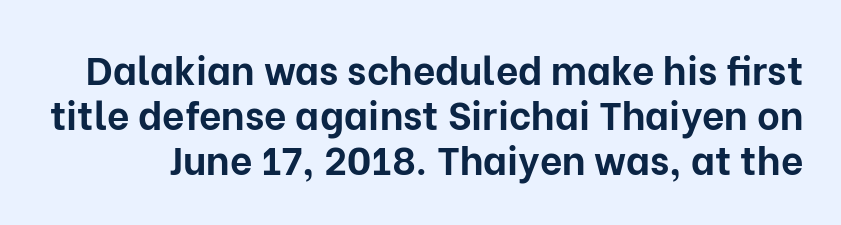
Does the type have serifs? No, each stem ends abruptly. A typesetter would call this proportional, since set widths differ per character. No extra tracking has been applied to these lines. This is heavy type, rendered in bold. A bare baseline throughout the passage.
